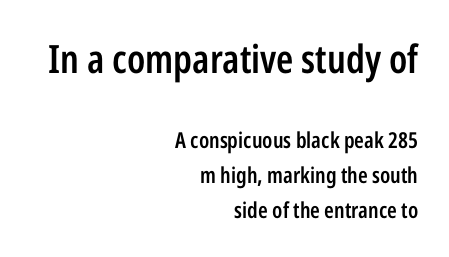
{"serif": "no", "italic": "no", "bold": "semi", "weight": "semibold", "width": "condensed", "stroke_contrast": "low", "x_height": "medium", "monospaced": "no", "underline": "no", "align": "right", "line_spacing": "normal", "line_spacing_ratio": 1.59, "letter_spacing": "normal", "letter_spacing_em": 0.0, "larger_block": "first", "size_ratio": 1.77, "glyph_px": 39}
